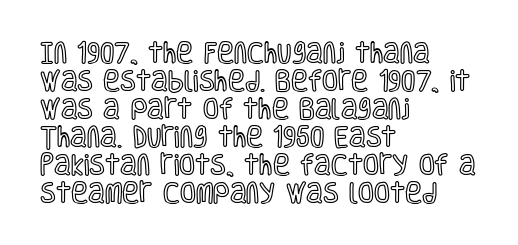
{"italic": "no", "underline": "no", "align": "left", "line_spacing_ratio": 1.22, "letter_spacing": "normal", "letter_spacing_em": 0.0, "glyph_px": 23}
